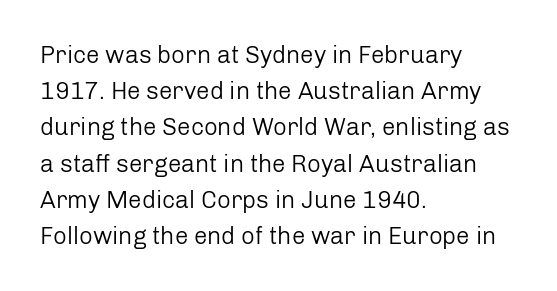
Q: Is the text bold? A: No.
Q: Is the text italic (slanted)? A: No, it is upright.
Q: Is the text underlined? A: No.
Q: How is the paragraph aligned? A: Left-aligned.
Q: Is the spacing between letters normal or unusually wide? A: Normal.
Q: Is the spacing between lines tight, normal or loose? A: Normal.
